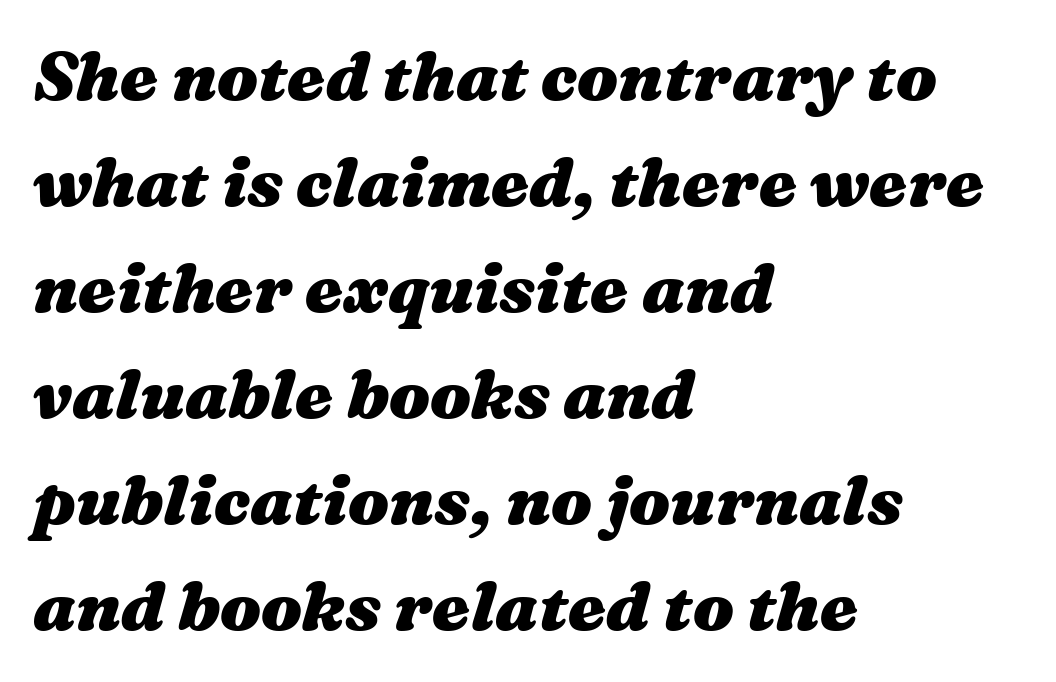
Does the copy run flush right? No — it runs flush left. Here the glyphs are tracked normally, forming tight word shapes. Nobody drew a line under any word here. Vertical spacing — default.
